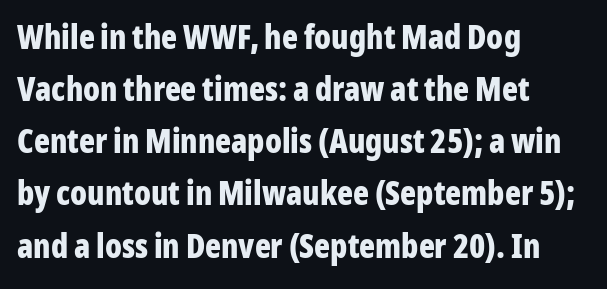
The image shows 33 px bold, condensed sans-serif type, upright; set left-aligned, normal line spacing (1.58x), normal letter spacing, not underlined; low stroke contrast and a medium x-height.
